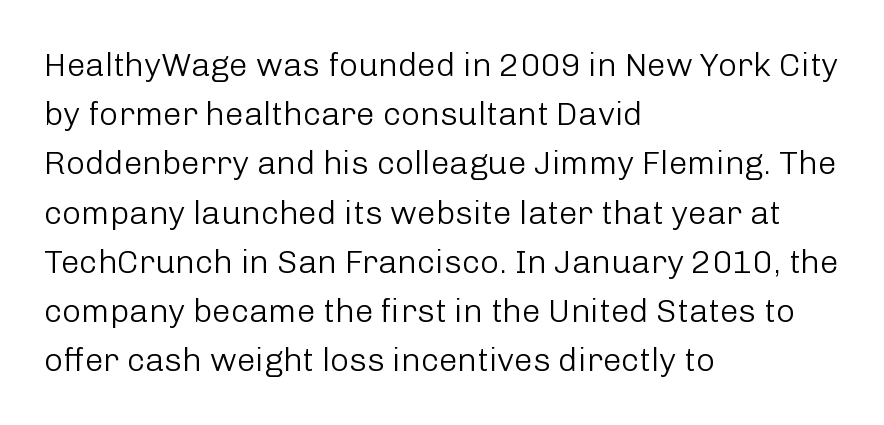
The image shows 33 px light sans-serif type, upright; set left-aligned, normal line spacing (1.49x), normal letter spacing, not underlined; low stroke contrast and a medium x-height.
